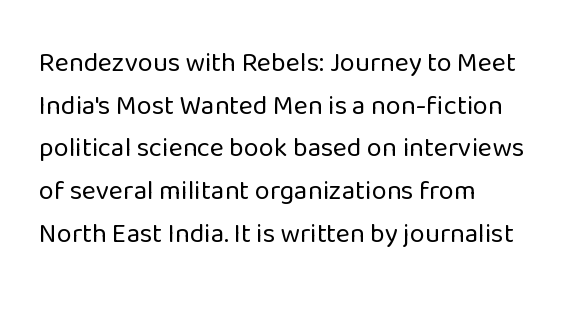
{"italic": "no", "bold": "no", "underline": "no", "align": "left", "line_spacing": "normal", "line_spacing_ratio": 1.58, "letter_spacing": "normal", "letter_spacing_em": 0.0, "glyph_px": 27}
